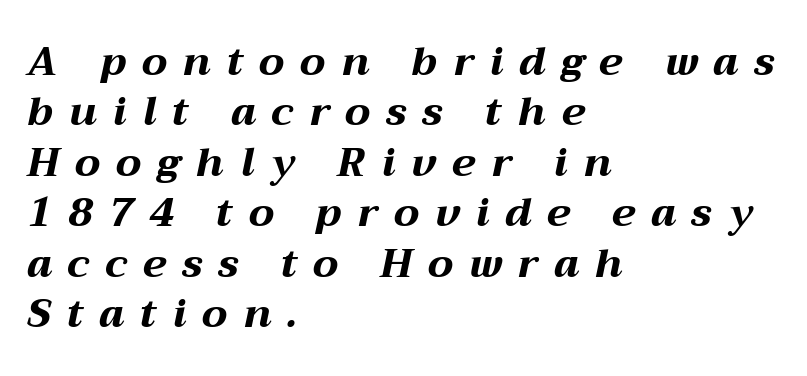
The image shows 40 px bold, wide type, italic (leaning right); set left-aligned, normal line spacing (1.26x), unusually wide letter spacing (+0.4 em), not underlined; medium stroke contrast and a medium x-height.
